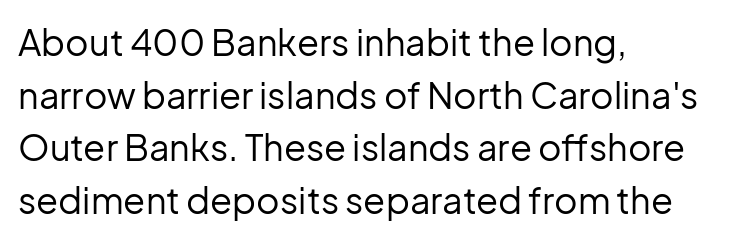
Q: Is the text bold? A: No.
Q: Is the text italic (slanted)? A: No, it is upright.
Q: Is the typeface a serif or a sans-serif typeface? A: Sans-serif.
Q: Is the text underlined? A: No.
Q: How is the paragraph aligned? A: Left-aligned.
Q: Is the spacing between letters normal or unusually wide? A: Normal.
Q: Is the spacing between lines tight, normal or loose? A: Normal.
Q: Width (condensed, normal, or wide)? A: Normal.
Q: Stroke contrast? A: Low.
Q: x-height? A: Medium.
Q: Monospaced? A: No.
